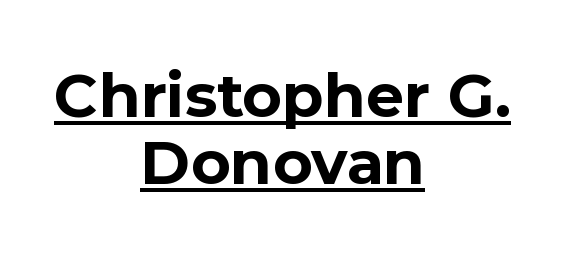
{"serif": "no", "italic": "no", "bold": "yes", "weight": "bold", "width": "normal", "x_height": "medium", "monospaced": "no", "underline": "yes", "align": "center", "line_spacing": "tight", "line_spacing_ratio": 1.02, "letter_spacing": "normal", "letter_spacing_em": 0.0, "glyph_px": 66}
